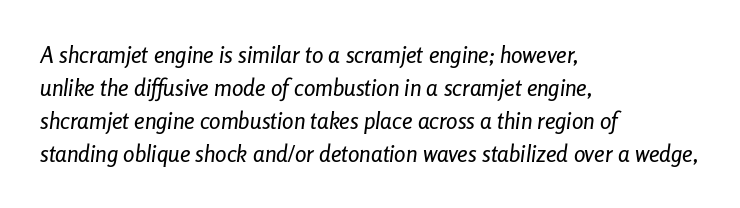
Q: Is the text italic (slanted)? A: Yes, it leans right by about 8 degrees.
Q: Is the text underlined? A: No.
Q: How is the paragraph aligned? A: Left-aligned.
Q: Is the spacing between letters normal or unusually wide? A: Normal.
Q: Is the spacing between lines tight, normal or loose? A: Normal.
